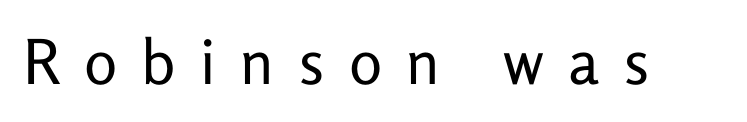
{"serif": "no", "italic": "no", "bold": "no", "weight": "regular", "width": "normal", "stroke_contrast": "low", "x_height": "medium", "monospaced": "no", "underline": "no", "letter_spacing": "wide", "letter_spacing_em": 0.39, "glyph_px": 62}
